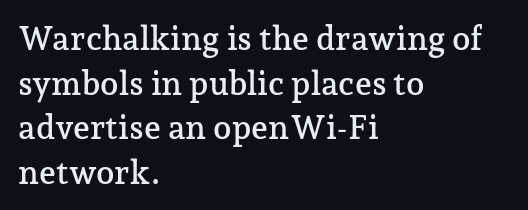
Q: Is the text italic (slanted)? A: No, it is upright.
Q: Is the typeface a serif or a sans-serif typeface? A: Serif.
Q: Is the text underlined? A: No.
Q: How is the paragraph aligned? A: Left-aligned.
Q: Is the spacing between letters normal or unusually wide? A: Normal.
Q: Is the spacing between lines tight, normal or loose? A: Normal.
Q: Width (condensed, normal, or wide)? A: Normal.
Q: Stroke contrast? A: Low.
Q: x-height? A: Medium.
Q: Monospaced? A: No.
